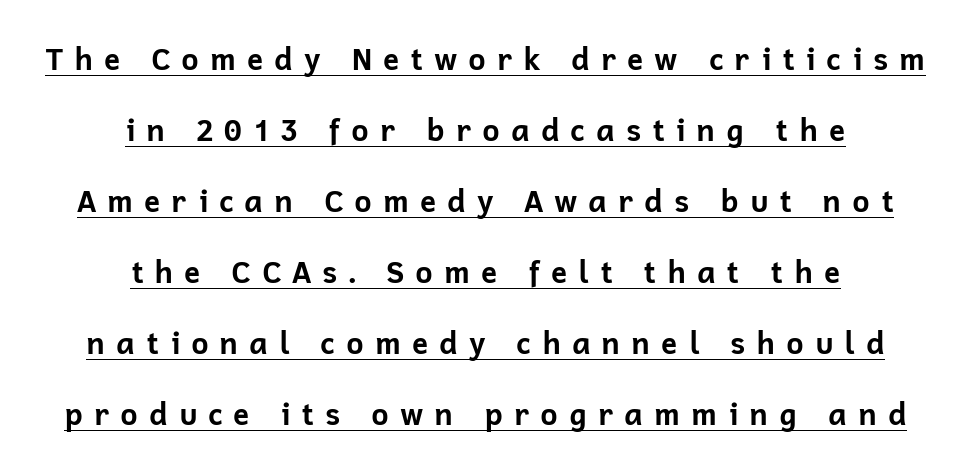
{"serif": "no", "italic": "no", "bold": "yes", "weight": "bold", "width": "normal", "stroke_contrast": "low", "x_height": "medium", "monospaced": "no", "underline": "yes", "align": "center", "line_spacing": "loose", "line_spacing_ratio": 2.37, "letter_spacing": "wide", "letter_spacing_em": 0.35, "glyph_px": 30}
